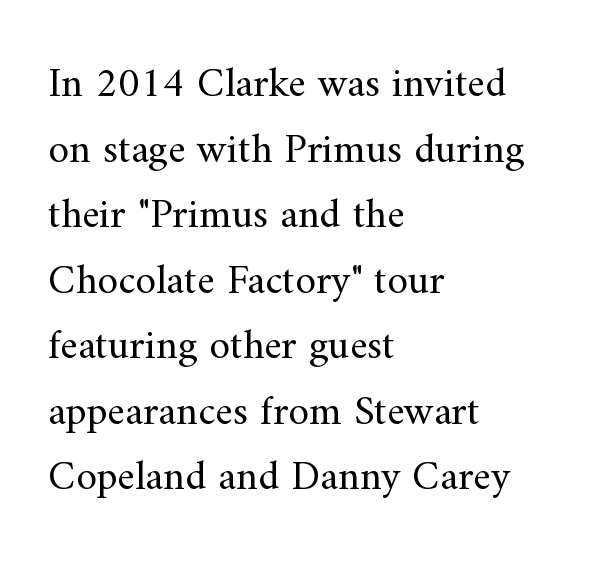
Q: Is the text bold? A: No.
Q: Is the text italic (slanted)? A: No, it is upright.
Q: Is the typeface a serif or a sans-serif typeface? A: Serif.
Q: Is the text underlined? A: No.
Q: How is the paragraph aligned? A: Left-aligned.
Q: Is the spacing between letters normal or unusually wide? A: Normal.
Q: Is the spacing between lines tight, normal or loose? A: Normal.
Q: Width (condensed, normal, or wide)? A: Normal.
Q: Stroke contrast? A: Medium.
Q: x-height? A: Small.
Q: Monospaced? A: No.
